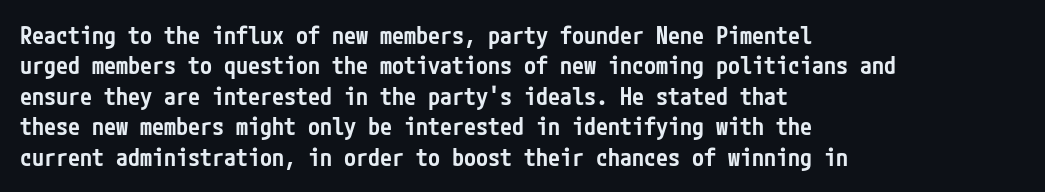
{"italic": "no", "bold": "semi", "underline": "no", "align": "left", "line_spacing": "normal", "line_spacing_ratio": 1.27, "letter_spacing": "normal", "letter_spacing_em": 0.0, "glyph_px": 24}
